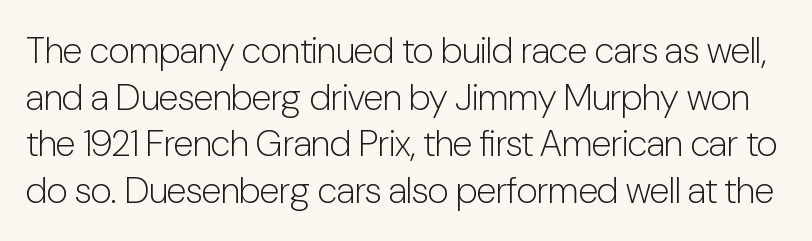
The image shows 37 px light, condensed sans-serif type, upright; set normal line spacing (1.26x), normal letter spacing, not underlined; low stroke contrast and a medium x-height.
